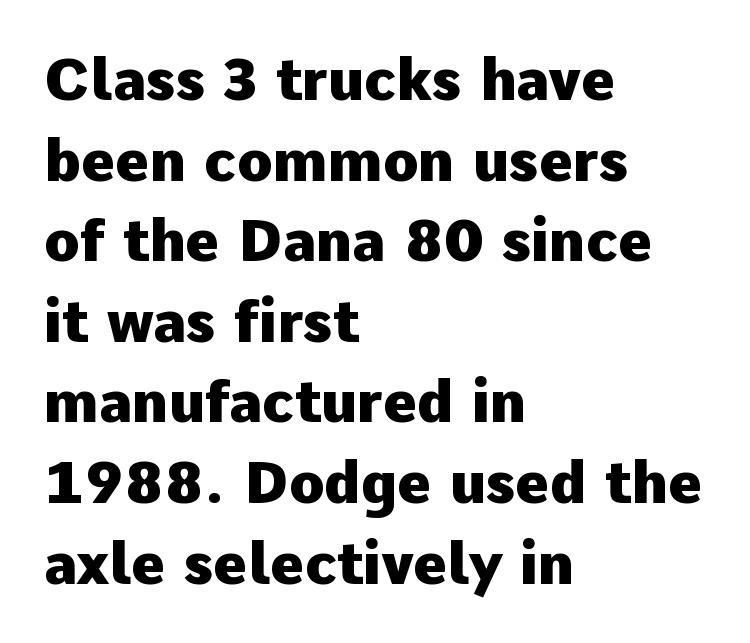
The image shows 58 px heavy sans-serif type, upright; set left-aligned, normal line spacing (1.39x), normal letter spacing, not underlined; low stroke contrast and a medium x-height.
